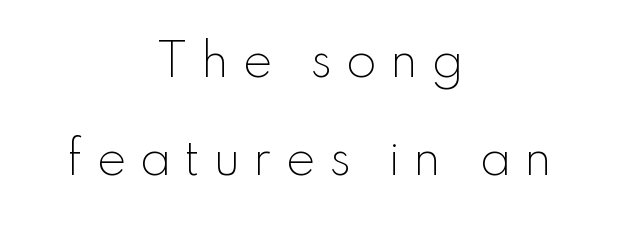
Stroke mass is kept to a normal reading level or below. Varying glyph widths throughout — classic text-font behaviour. If you drew a line through each stem, it would be perfectly vertical. Check under the words: just untouched page. The whitespace from short lines is split evenly between both sides.
